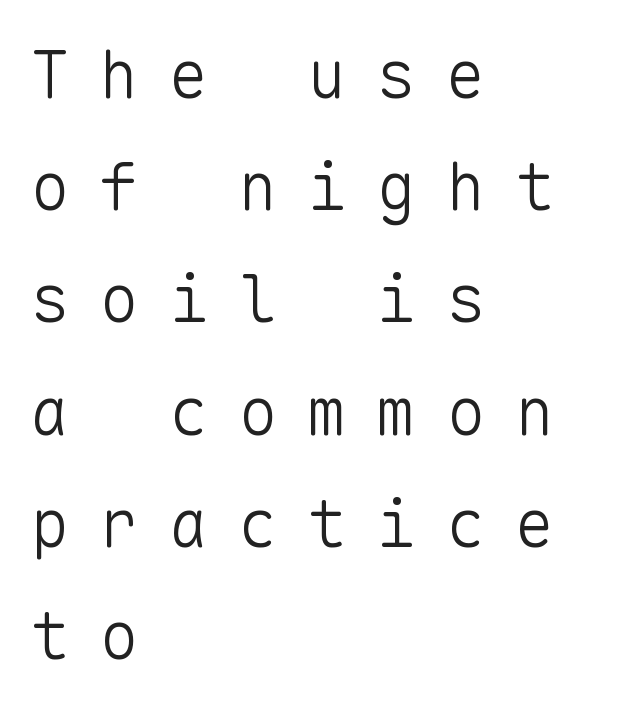
{"serif": "no", "italic": "no", "bold": "no", "weight": "light", "width": "normal", "stroke_contrast": "low", "x_height": "medium", "monospaced": "yes", "underline": "no", "align": "left", "line_spacing": "normal", "line_spacing_ratio": 1.7, "letter_spacing": "wide", "letter_spacing_em": 0.45, "glyph_px": 66}
